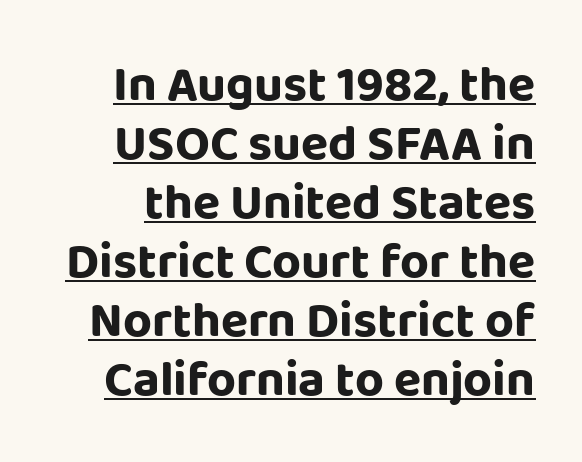
{"serif": "no", "italic": "no", "bold": "yes", "weight": "bold", "width": "normal", "stroke_contrast": "low", "x_height": "large", "monospaced": "no", "underline": "yes", "line_spacing_ratio": 1.18, "letter_spacing": "normal", "letter_spacing_em": 0.0, "glyph_px": 50}
